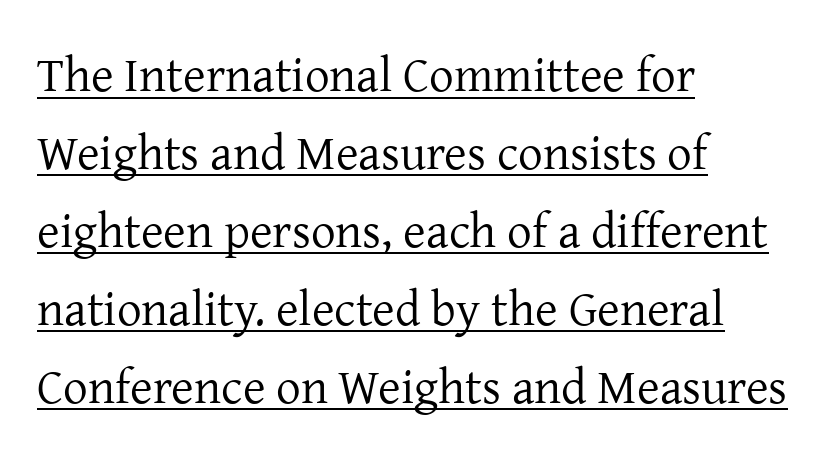
Q: Is the text bold? A: No.
Q: Is the text italic (slanted)? A: No, it is upright.
Q: Is the typeface a serif or a sans-serif typeface? A: Serif.
Q: Is the text underlined? A: Yes.
Q: How is the paragraph aligned? A: Left-aligned.
Q: Is the spacing between letters normal or unusually wide? A: Normal.
Q: Is the spacing between lines tight, normal or loose? A: Normal.
Q: Width (condensed, normal, or wide)? A: Normal.
Q: Stroke contrast? A: Low.
Q: x-height? A: Medium.
Q: Monospaced? A: No.
